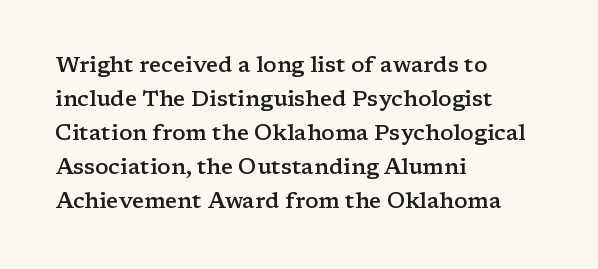
Notice how the stems are strictly vertical — no italics here. The passage shown has conventional tracking throughout. As a designer I'd log this as weight 600, semibold. Line beginnings align vertically; line endings do not.
